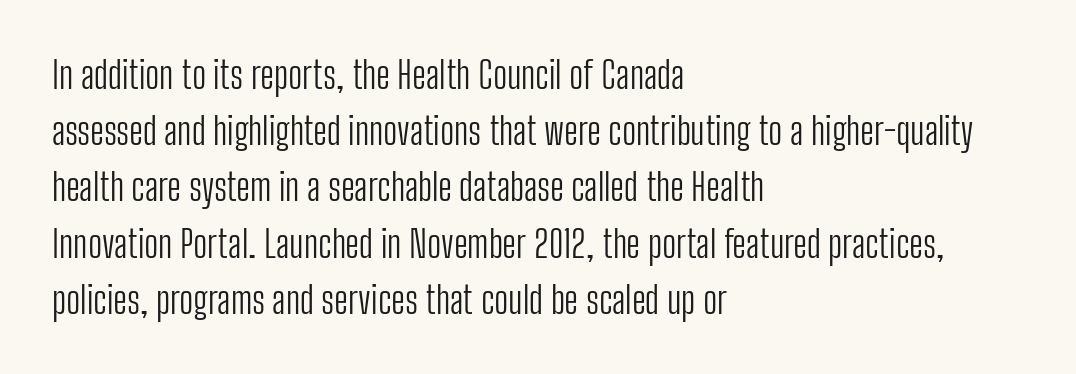
{"serif": "no", "italic": "no", "bold": "no", "weight": "light", "width": "condensed", "stroke_contrast": "low", "x_height": "medium", "monospaced": "no", "underline": "no", "align": "left", "line_spacing": "normal", "line_spacing_ratio": 1.52, "letter_spacing": "normal", "letter_spacing_em": 0.0, "glyph_px": 37}
